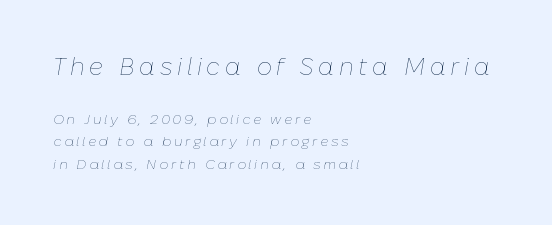
{"italic": "yes", "lean": "right", "slant_degrees": 10, "bold": "no", "underline": "no", "align": "left", "line_spacing": "normal", "line_spacing_ratio": 1.61, "larger_block": "first", "size_ratio": 1.71, "glyph_px": 24}
